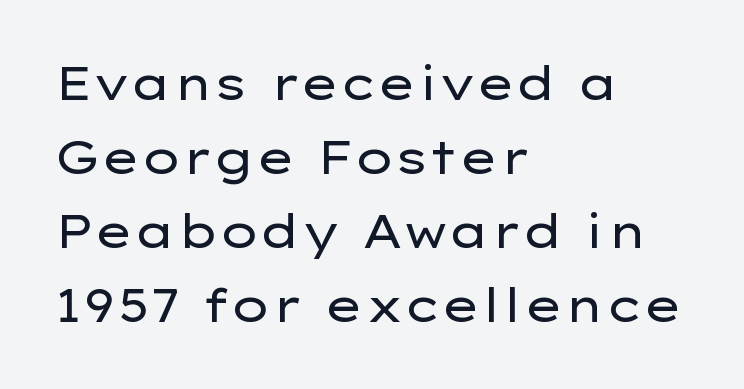
Q: Is the text bold? A: No.
Q: Is the text italic (slanted)? A: No, it is upright.
Q: Is the typeface a serif or a sans-serif typeface? A: Sans-serif.
Q: Is the text underlined? A: No.
Q: How is the paragraph aligned? A: Left-aligned.
Q: Is the spacing between letters normal or unusually wide? A: Normal.
Q: Is the spacing between lines tight, normal or loose? A: Normal.
Q: Width (condensed, normal, or wide)? A: Wide.
Q: Stroke contrast? A: Low.
Q: x-height? A: Medium.
Q: Monospaced? A: No.
